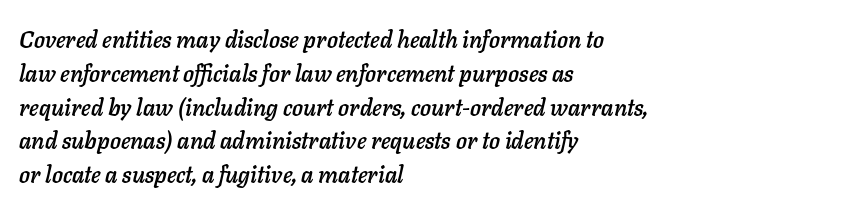
{"italic": "yes", "lean": "right", "slant_degrees": 11, "underline": "no", "align": "left", "line_spacing": "normal", "line_spacing_ratio": 1.47, "letter_spacing": "normal", "letter_spacing_em": 0.0, "glyph_px": 23}
